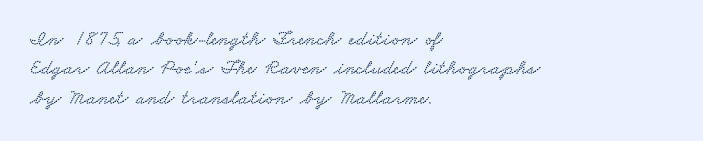
Check under the words: just untouched page. In terms of leading, this rendering sits right in the middle. The text block is weighted toward the left margin, trailing off unevenly rightward. Short note: letters normally spaced.
